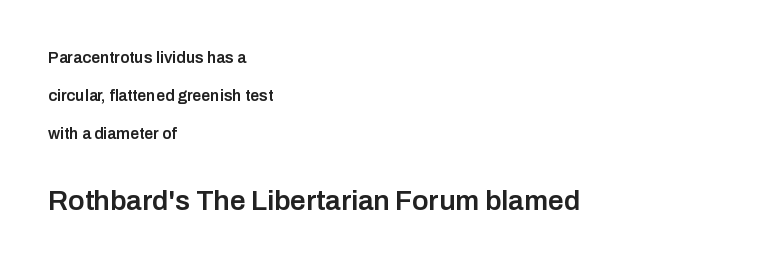
{"serif": "no", "italic": "no", "bold": "semi", "weight": "semibold", "width": "normal", "stroke_contrast": "low", "x_height": "medium", "monospaced": "no", "underline": "no", "align": "left", "line_spacing": "loose", "line_spacing_ratio": 2.38, "letter_spacing": "normal", "letter_spacing_em": 0.0, "larger_block": "second", "size_ratio": 1.75, "glyph_px": 28}
